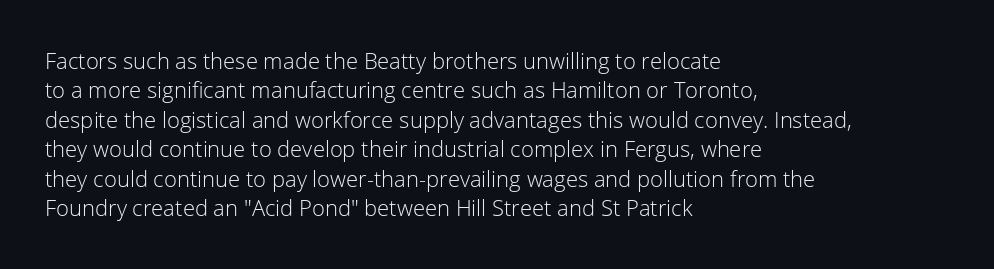
Q: Is the text bold? A: No.
Q: Is the text italic (slanted)? A: No, it is upright.
Q: Is the text underlined? A: No.
Q: How is the paragraph aligned? A: Left-aligned.
Q: Is the spacing between letters normal or unusually wide? A: Normal.
Q: Is the spacing between lines tight, normal or loose? A: Normal.
